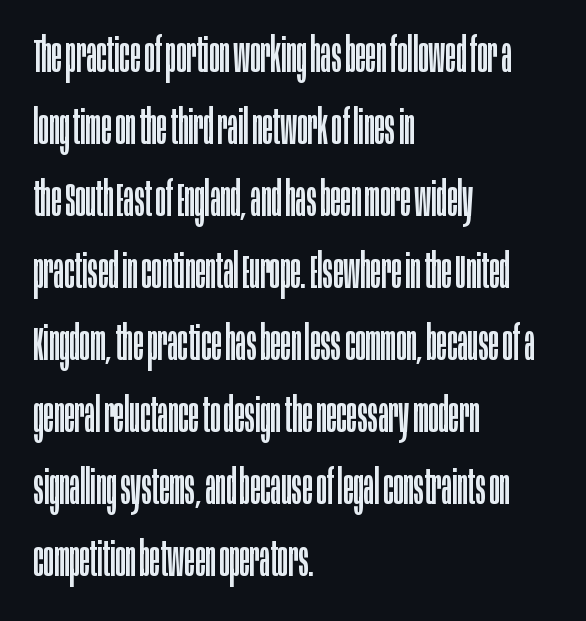
Q: Is the text bold? A: No.
Q: Is the text italic (slanted)? A: No, it is upright.
Q: Is the typeface a serif or a sans-serif typeface? A: Sans-serif.
Q: Is the text underlined? A: No.
Q: How is the paragraph aligned? A: Left-aligned.
Q: Is the spacing between letters normal or unusually wide? A: Normal.
Q: Is the spacing between lines tight, normal or loose? A: Normal.
Q: Width (condensed, normal, or wide)? A: Condensed.
Q: Stroke contrast? A: Low.
Q: x-height? A: Large.
Q: Monospaced? A: No.
